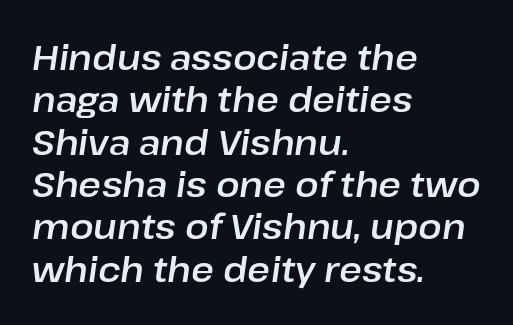
{"italic": "yes", "lean": "right", "slant_degrees": 8, "width": "normal", "stroke_contrast": "low", "x_height": "medium", "monospaced": "no", "underline": "no", "align": "left", "line_spacing_ratio": 1.21, "letter_spacing": "normal", "letter_spacing_em": 0.0, "glyph_px": 35}
